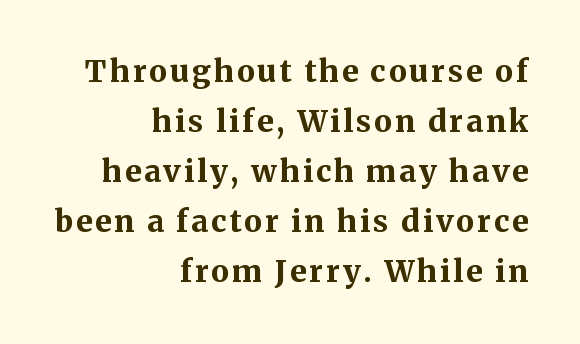
The image shows 30 px bold serif type, upright; set right-aligned, normal line spacing (1.67x), not underlined; medium stroke contrast and a medium x-height.
